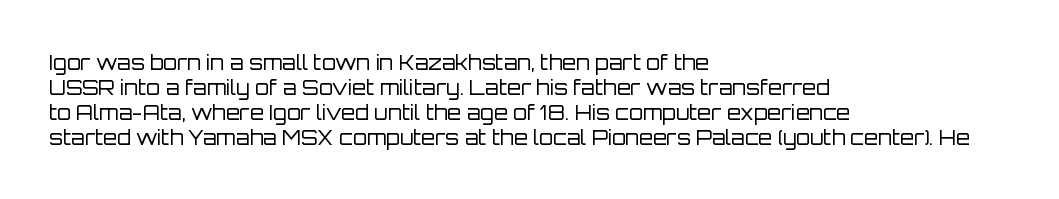
{"italic": "no", "bold": "no", "underline": "no", "align": "left", "line_spacing": "normal", "line_spacing_ratio": 1.25, "letter_spacing": "normal", "letter_spacing_em": 0.0, "glyph_px": 20}
